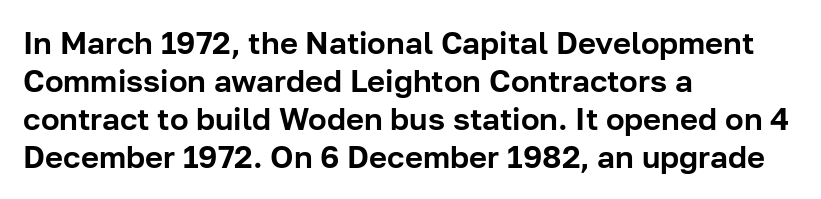
The image shows 31 px sans-serif type, upright; set left-aligned, line spacing 1.23x, normal letter spacing, not underlined; low stroke contrast and a medium x-height.
